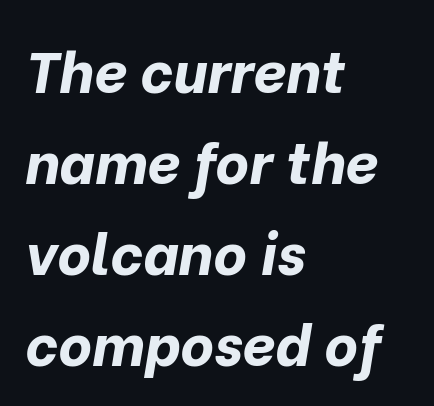
Quick note: interline space is typical. Compared with typical body copy, the letter spacing here is the same. The string is rendered with underlining switched off. The font's italic variant was chosen for this text. This sample has the flowing, uneven cadence of proportional lettering. I'd describe the lettering as bold — thick and assertive.
